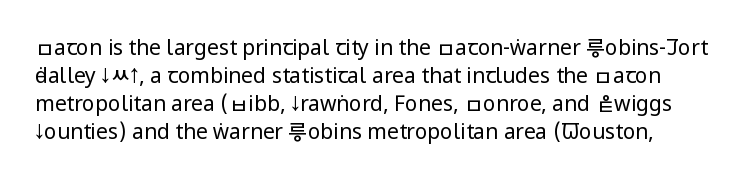
{"italic": "no", "bold": "no", "underline": "no", "line_spacing": "normal", "line_spacing_ratio": 1.33, "letter_spacing": "normal", "letter_spacing_em": 0.0, "glyph_px": 21}
